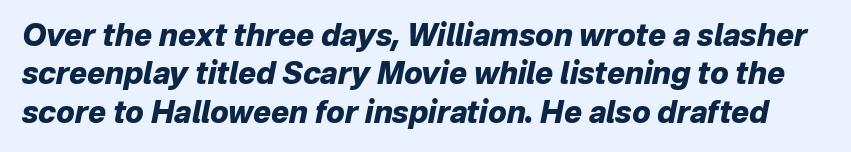
The image shows 30 px heavy type, italic (leaning right); set normal line spacing (1.28x), normal letter spacing, not underlined; low stroke contrast and a medium x-height.
